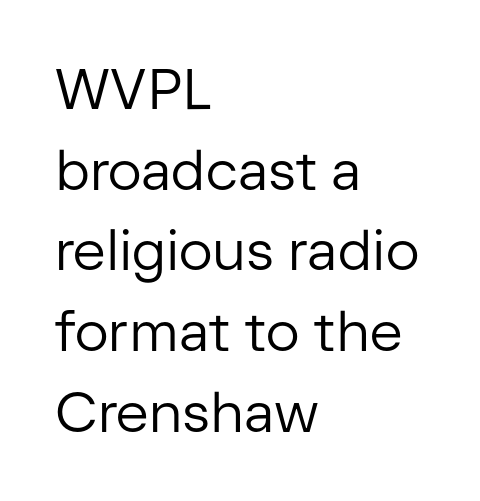
Q: Is the text bold? A: No.
Q: Is the text italic (slanted)? A: No, it is upright.
Q: Is the typeface a serif or a sans-serif typeface? A: Sans-serif.
Q: Is the text underlined? A: No.
Q: How is the paragraph aligned? A: Left-aligned.
Q: Is the spacing between letters normal or unusually wide? A: Normal.
Q: Is the spacing between lines tight, normal or loose? A: Normal.
Q: Width (condensed, normal, or wide)? A: Normal.
Q: Stroke contrast? A: Low.
Q: x-height? A: Medium.
Q: Monospaced? A: No.
